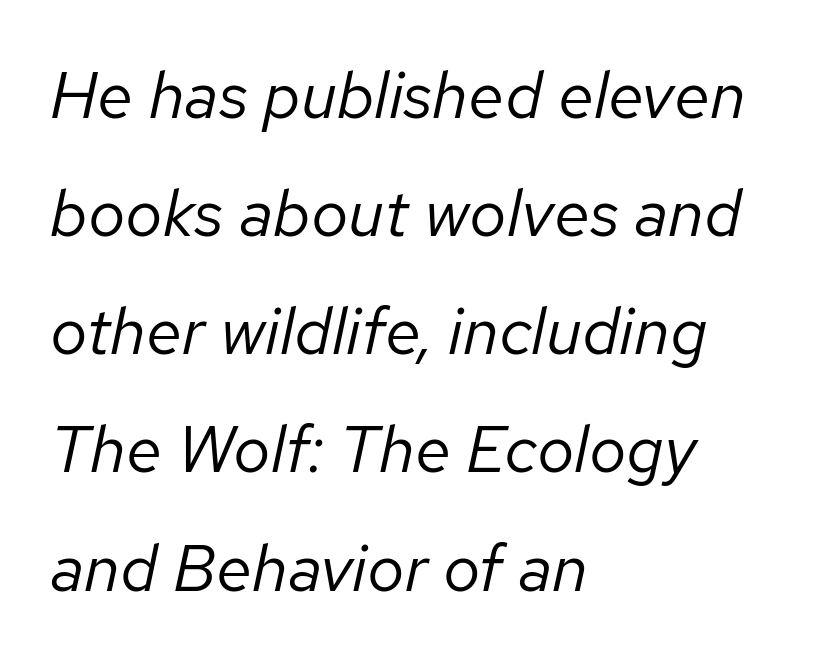
{"italic": "yes", "lean": "right", "slant_degrees": 12, "bold": "no", "weight": "regular", "width": "normal", "stroke_contrast": "low", "x_height": "medium", "monospaced": "no", "underline": "no", "align": "left", "line_spacing_ratio": 1.79, "letter_spacing": "normal", "letter_spacing_em": 0.0, "glyph_px": 66}
